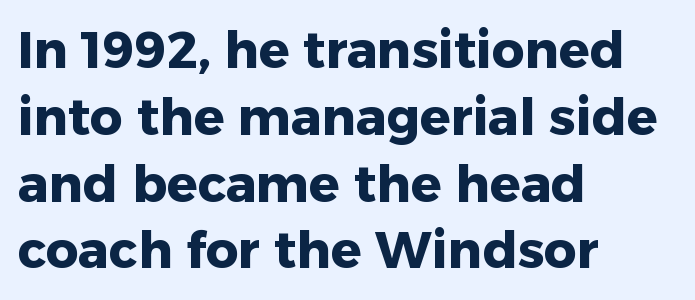
Q: Is the text bold? A: Yes.
Q: Is the text italic (slanted)? A: No, it is upright.
Q: Is the typeface a serif or a sans-serif typeface? A: Sans-serif.
Q: Is the text underlined? A: No.
Q: How is the paragraph aligned? A: Left-aligned.
Q: Is the spacing between letters normal or unusually wide? A: Normal.
Q: Is the spacing between lines tight, normal or loose? A: Normal.
Q: Width (condensed, normal, or wide)? A: Normal.
Q: Stroke contrast? A: Low.
Q: x-height? A: Medium.
Q: Monospaced? A: No.
